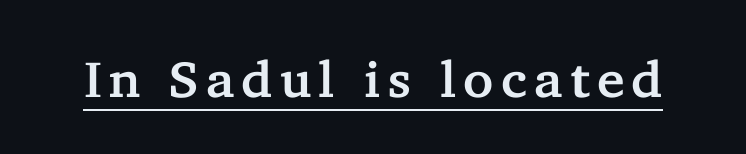
The image shows 51 px serif type, upright; set underlined; low stroke contrast and a medium x-height.
